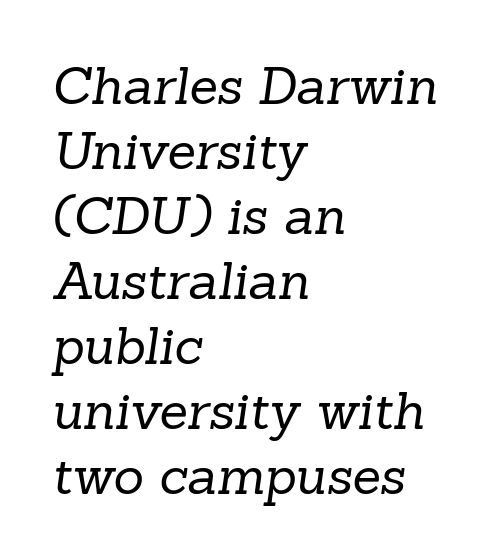
How are the letters spaced? Ordinarily, with no added tracking. Does the copy run flush right? No — it runs flush left. The designer left line spacing at the default. Clear beneath every line of the passage. On a weight scale, this lands at 450 or below. I'd call this a serif setting — the letters wear small feet.
